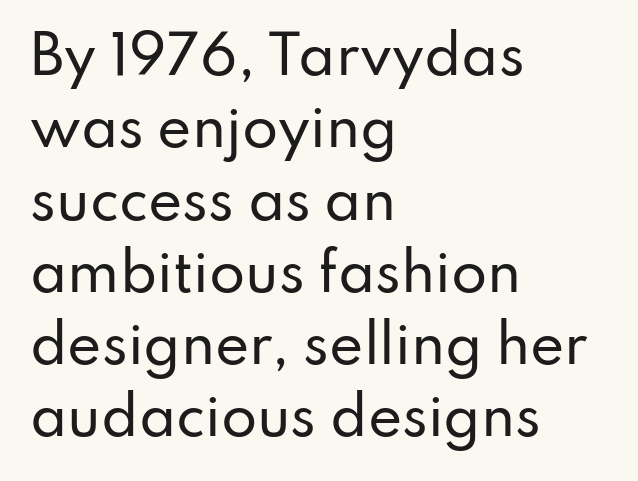
Q: Is the text italic (slanted)? A: No, it is upright.
Q: Is the typeface a serif or a sans-serif typeface? A: Sans-serif.
Q: Is the text underlined? A: No.
Q: How is the paragraph aligned? A: Left-aligned.
Q: Is the spacing between letters normal or unusually wide? A: Normal.
Q: Is the spacing between lines tight, normal or loose? A: Normal.
Q: Width (condensed, normal, or wide)? A: Normal.
Q: Stroke contrast? A: Low.
Q: x-height? A: Small.
Q: Monospaced? A: No.
